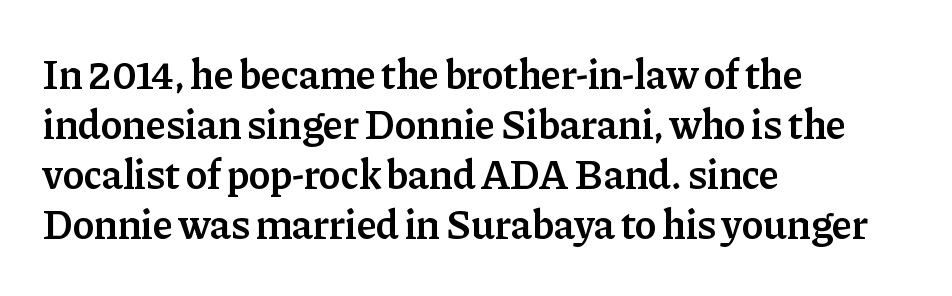
{"serif": "yes", "italic": "no", "bold": "semi", "weight": "semibold", "width": "normal", "stroke_contrast": "low", "x_height": "medium", "monospaced": "no", "underline": "no", "align": "left", "line_spacing_ratio": 1.22, "letter_spacing": "normal", "letter_spacing_em": 0.0, "glyph_px": 41}
